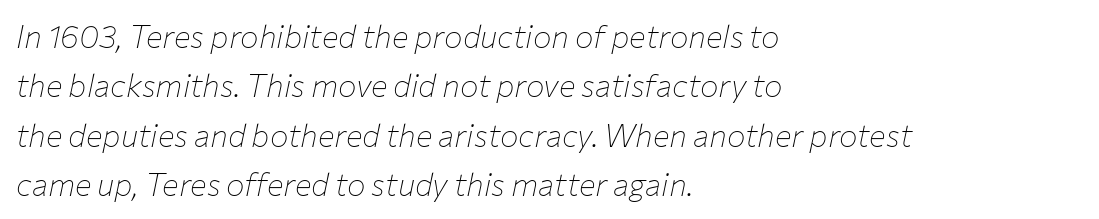
Q: Is the text bold? A: No.
Q: Is the text italic (slanted)? A: Yes, it leans right by about 12 degrees.
Q: Is the text underlined? A: No.
Q: How is the paragraph aligned? A: Left-aligned.
Q: Is the spacing between letters normal or unusually wide? A: Normal.
Q: Is the spacing between lines tight, normal or loose? A: Normal.
Q: Width (condensed, normal, or wide)? A: Normal.
Q: Stroke contrast? A: Low.
Q: x-height? A: Medium.
Q: Monospaced? A: No.
